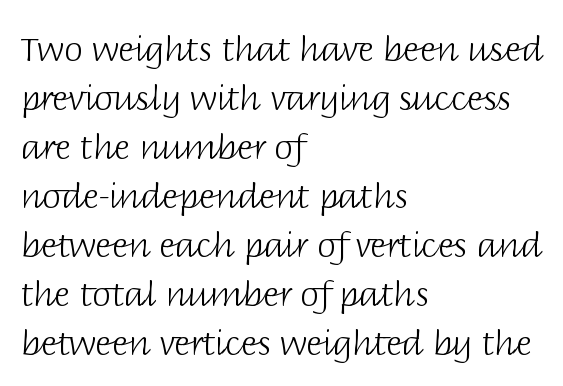
{"serif": "no", "italic": "no", "bold": "no", "weight": "light", "width": "normal", "stroke_contrast": "low", "x_height": "large", "monospaced": "no", "underline": "no", "align": "left", "line_spacing": "normal", "line_spacing_ratio": 1.44, "letter_spacing": "normal", "letter_spacing_em": 0.0, "glyph_px": 34}
